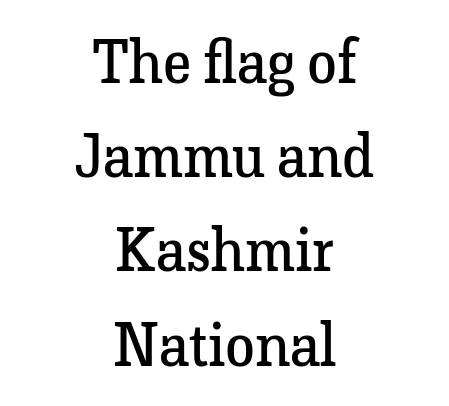
The image shows 60 px regular-weight serif type, upright; set centered, normal line spacing (1.57x), normal letter spacing, not underlined; low stroke contrast and a medium x-height.
